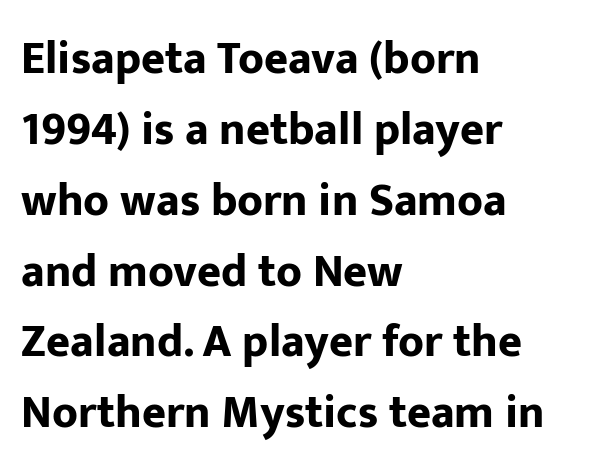
The image shows 46 px bold sans-serif type, upright; set left-aligned, normal line spacing (1.54x), normal letter spacing, not underlined; low stroke contrast and a medium x-height.
